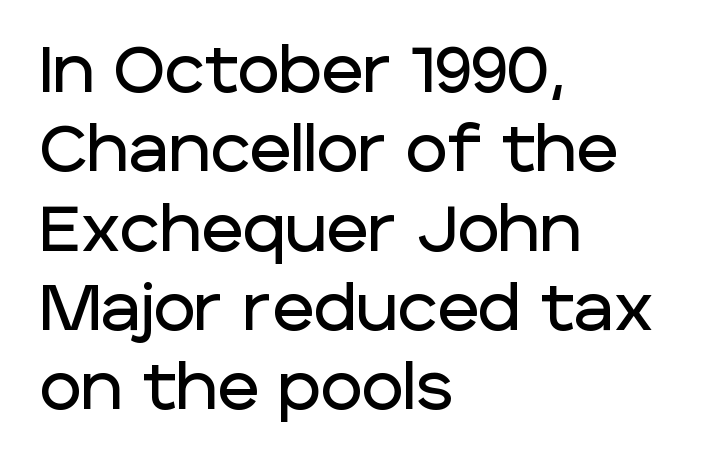
Q: Is the text italic (slanted)? A: No, it is upright.
Q: Is the typeface a serif or a sans-serif typeface? A: Sans-serif.
Q: Is the text underlined? A: No.
Q: How is the paragraph aligned? A: Left-aligned.
Q: Is the spacing between letters normal or unusually wide? A: Normal.
Q: Width (condensed, normal, or wide)? A: Normal.
Q: Stroke contrast? A: Low.
Q: x-height? A: Large.
Q: Monospaced? A: No.
